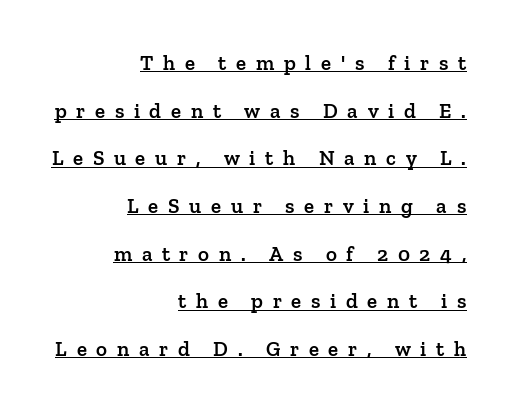
The image shows 21 px text type, upright; set right-aligned, loose line spacing (2.27x), unusually wide letter spacing (+0.46 em), underlined.
